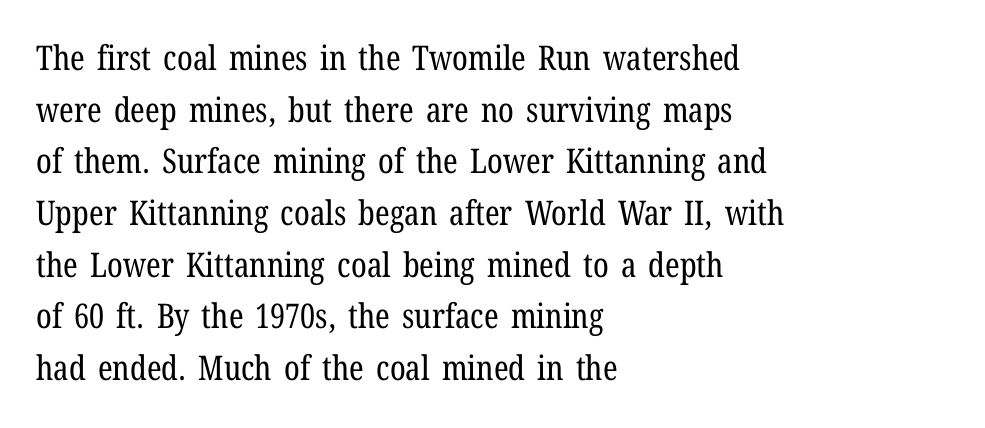
{"serif": "yes", "italic": "no", "bold": "no", "weight": "regular", "width": "condensed", "stroke_contrast": "low", "x_height": "medium", "monospaced": "no", "underline": "no", "align": "left", "line_spacing": "normal", "line_spacing_ratio": 1.52, "letter_spacing": "normal", "letter_spacing_em": 0.0, "glyph_px": 34}
